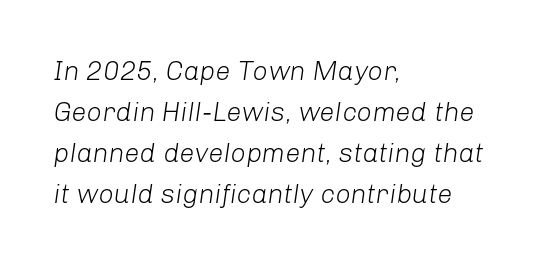
Spacing between characters is what you'd get straight out of the box. Every row of glyphs begins at an identical x-position on the left. Quick note: italic. The foot of each line stays bare and open.
